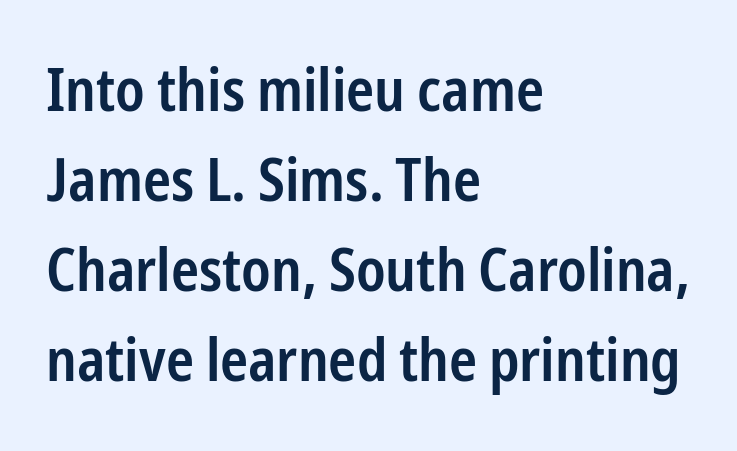
{"serif": "no", "italic": "no", "bold": "semi", "weight": "semibold", "width": "condensed", "stroke_contrast": "low", "x_height": "medium", "monospaced": "no", "underline": "no", "align": "left", "line_spacing": "normal", "line_spacing_ratio": 1.5, "letter_spacing": "normal", "letter_spacing_em": 0.0, "glyph_px": 60}
